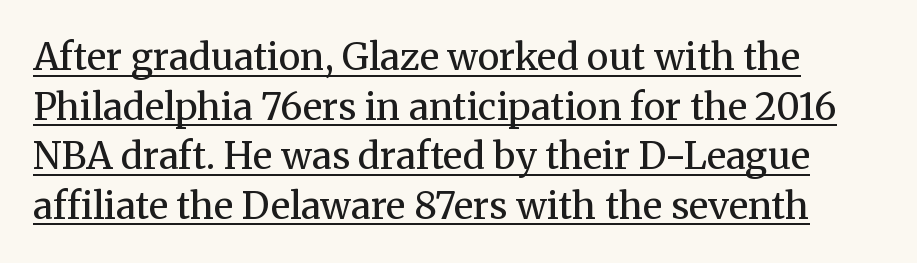
{"serif": "yes", "italic": "no", "bold": "no", "weight": "regular", "width": "normal", "stroke_contrast": "medium", "x_height": "medium", "monospaced": "no", "underline": "yes", "line_spacing": "normal", "line_spacing_ratio": 1.34, "letter_spacing": "normal", "letter_spacing_em": 0.0, "glyph_px": 37}
